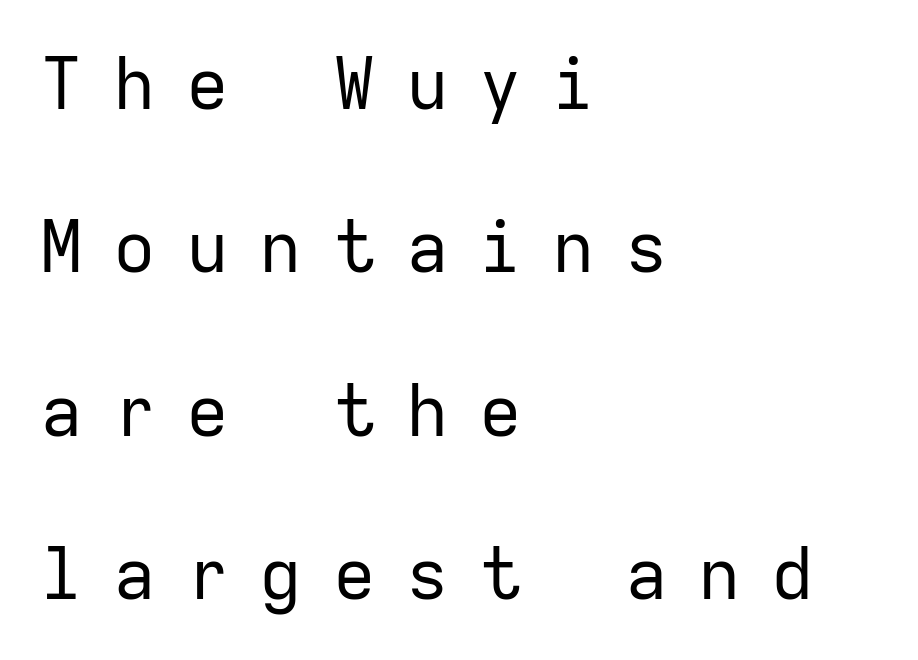
Q: Is the text bold? A: No.
Q: Is the text italic (slanted)? A: No, it is upright.
Q: Is the typeface a serif or a sans-serif typeface? A: Sans-serif.
Q: Is the text underlined? A: No.
Q: How is the paragraph aligned? A: Left-aligned.
Q: Is the spacing between letters normal or unusually wide? A: Unusually wide.
Q: Is the spacing between lines tight, normal or loose? A: Loose.
Q: Width (condensed, normal, or wide)? A: Normal.
Q: Stroke contrast? A: Low.
Q: x-height? A: Medium.
Q: Monospaced? A: Yes.
